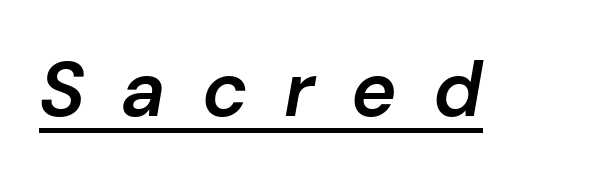
Rendered with sloped, italic letterforms. The rendering uses the underline text-decoration. Display-style spreading of the glyphs; the letterfit is very open. The face used here is proportionally spaced, like ordinary book or web type. These words are printed semibold, heavier than regular yet not bold.
